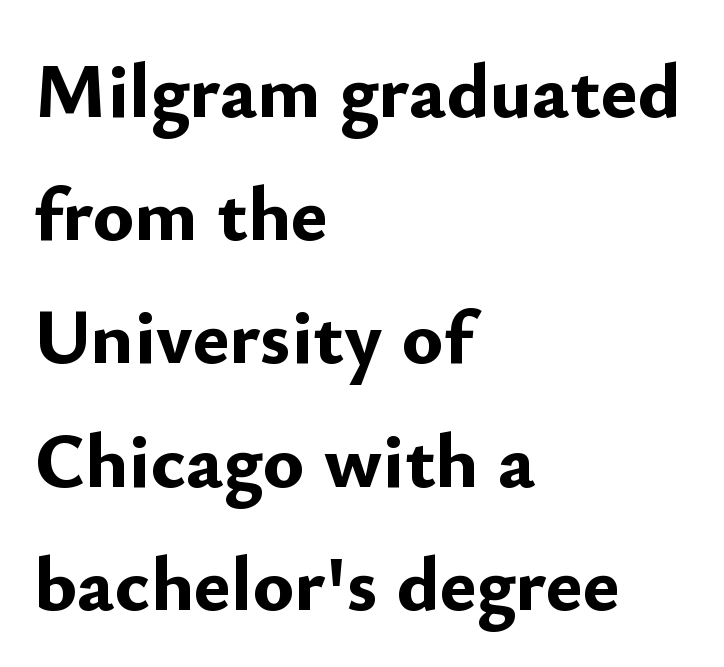
The image shows 78 px bold sans-serif type, upright; set left-aligned, normal line spacing (1.58x), normal letter spacing, not underlined; low stroke contrast and a small x-height.
